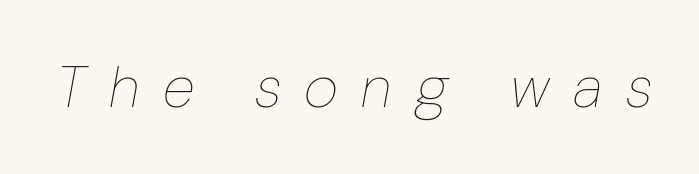
Q: Is the text bold? A: No.
Q: Is the text italic (slanted)? A: Yes, it leans right by about 10 degrees.
Q: Is the text underlined? A: No.
Q: Is the spacing between letters normal or unusually wide? A: Unusually wide.
Q: Width (condensed, normal, or wide)? A: Condensed.
Q: Stroke contrast? A: Low.
Q: x-height? A: Medium.
Q: Monospaced? A: No.
